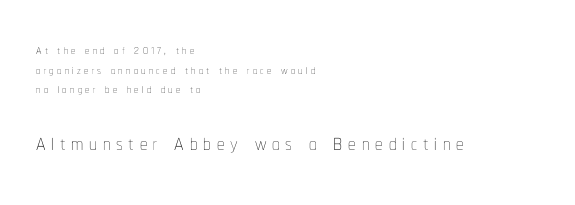
Q: Is the text bold? A: No.
Q: Is the text italic (slanted)? A: No, it is upright.
Q: Is the text underlined? A: No.
Q: How is the paragraph aligned? A: Left-aligned.
Q: Is the spacing between lines tight, normal or loose? A: Tight.
Q: Which block of text is set in a larger size, the first (top) or the second (bottom)? A: The second (bottom) one.
Q: Width (condensed, normal, or wide)? A: Condensed.
Q: Stroke contrast? A: Low.
Q: x-height? A: Medium.
Q: Monospaced? A: No.
